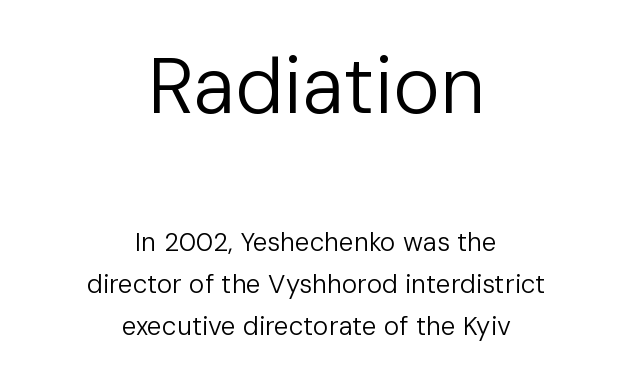
The image shows 79 px regular-weight sans-serif type, upright; set centered, normal line spacing (1.62x), normal letter spacing, not underlined; the first (top) block is 3.04x larger; low stroke contrast and a medium x-height.
